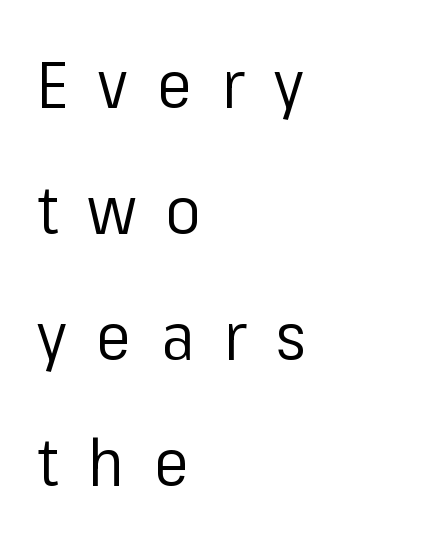
Q: Is the text bold? A: No.
Q: Is the text italic (slanted)? A: No, it is upright.
Q: Is the typeface a serif or a sans-serif typeface? A: Sans-serif.
Q: Is the text underlined? A: No.
Q: How is the paragraph aligned? A: Left-aligned.
Q: Is the spacing between letters normal or unusually wide? A: Unusually wide.
Q: Is the spacing between lines tight, normal or loose? A: Loose.
Q: Width (condensed, normal, or wide)? A: Normal.
Q: Stroke contrast? A: Low.
Q: x-height? A: Medium.
Q: Monospaced? A: No.
